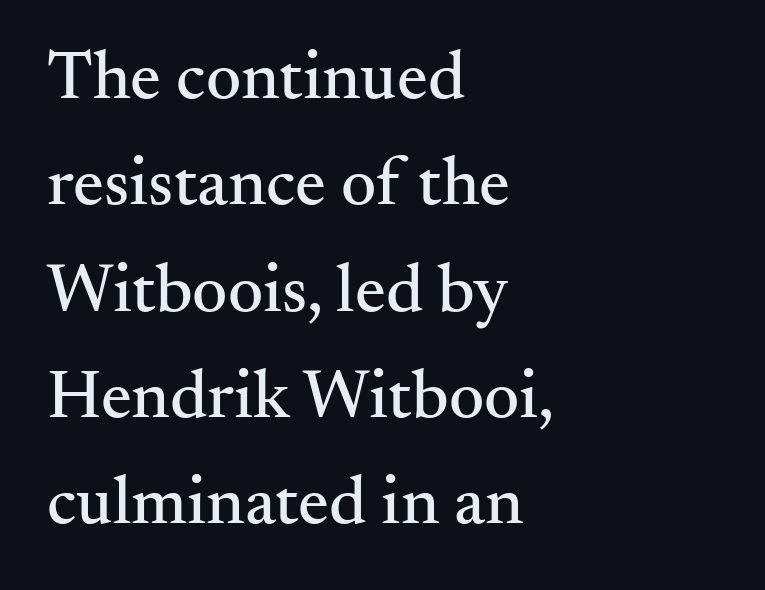
Q: Is the text italic (slanted)? A: No, it is upright.
Q: Is the typeface a serif or a sans-serif typeface? A: Serif.
Q: Is the text underlined? A: No.
Q: How is the paragraph aligned? A: Left-aligned.
Q: Is the spacing between letters normal or unusually wide? A: Normal.
Q: Is the spacing between lines tight, normal or loose? A: Normal.
Q: Width (condensed, normal, or wide)? A: Normal.
Q: Stroke contrast? A: Medium.
Q: x-height? A: Small.
Q: Monospaced? A: No.
